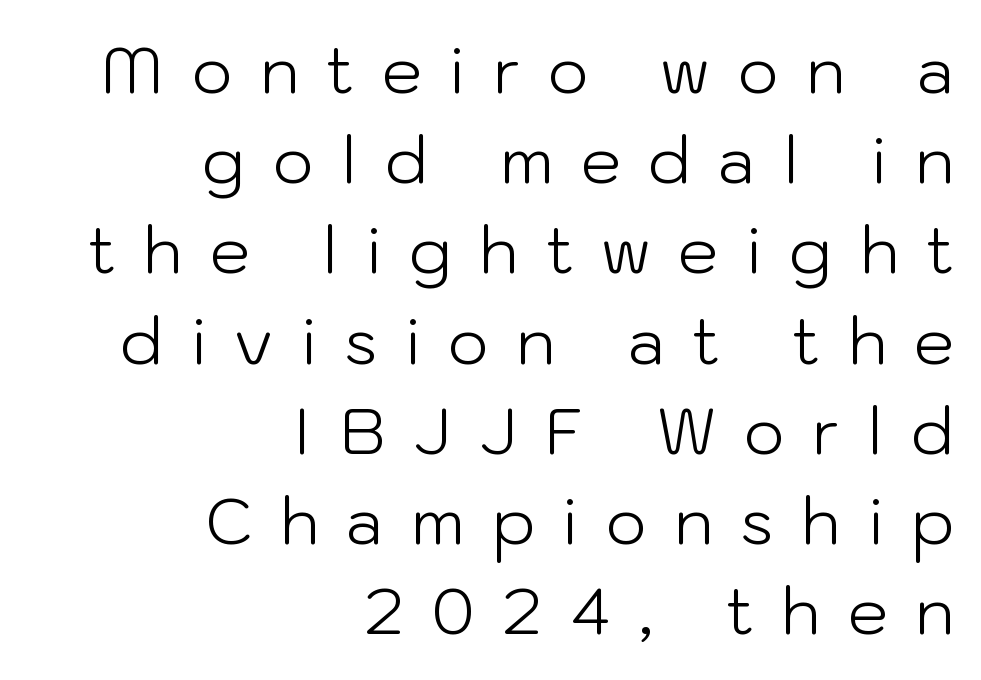
Q: Is the text bold? A: No.
Q: Is the text italic (slanted)? A: No, it is upright.
Q: Is the typeface a serif or a sans-serif typeface? A: Sans-serif.
Q: Is the text underlined? A: No.
Q: How is the paragraph aligned? A: Right-aligned.
Q: Is the spacing between letters normal or unusually wide? A: Unusually wide.
Q: Is the spacing between lines tight, normal or loose? A: Normal.
Q: Width (condensed, normal, or wide)? A: Normal.
Q: Stroke contrast? A: Low.
Q: x-height? A: Medium.
Q: Monospaced? A: No.
